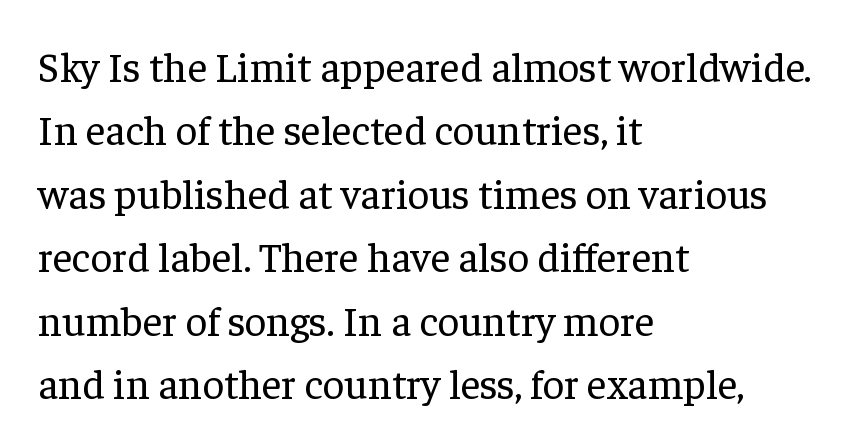
The image shows 42 px regular-weight serif type, upright; set left-aligned, normal line spacing (1.51x), normal letter spacing, not underlined; low stroke contrast and a medium x-height.
